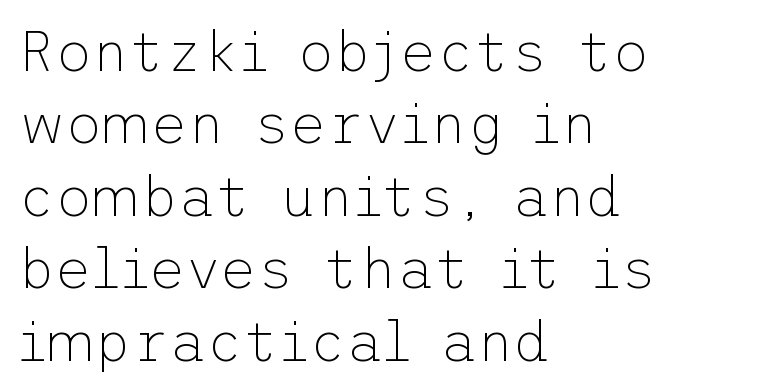
Q: Is the text bold? A: No.
Q: Is the text italic (slanted)? A: No, it is upright.
Q: Is the typeface a serif or a sans-serif typeface? A: Sans-serif.
Q: Is the text underlined? A: No.
Q: How is the paragraph aligned? A: Left-aligned.
Q: Is the spacing between letters normal or unusually wide? A: Normal.
Q: Is the spacing between lines tight, normal or loose? A: Normal.
Q: Width (condensed, normal, or wide)? A: Normal.
Q: Stroke contrast? A: Low.
Q: x-height? A: Medium.
